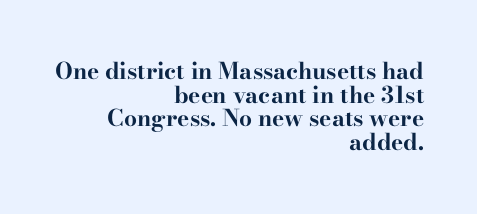
Anything drawn beneath the words? Only blank space. Typeset ragged left — the right edge is the straight one. Successive baselines arrive quickly, one right under another. It's the straight-up-and-down kind of type. On the weight axis this lands at bold, roughly 700. The passage shown has conventional tracking throughout.
